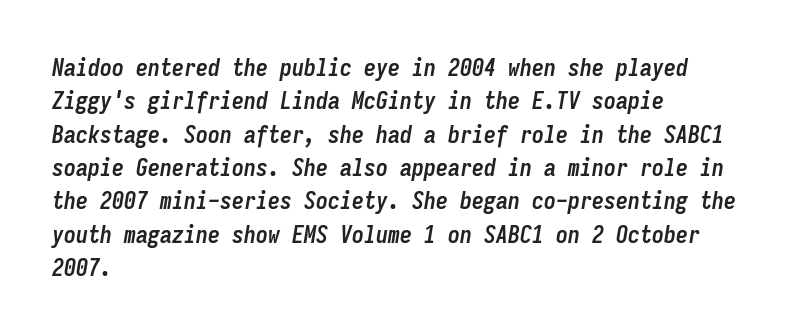
Q: Is the text bold? A: Yes.
Q: Is the text italic (slanted)? A: Yes, it leans right by about 9 degrees.
Q: Is the text underlined? A: No.
Q: How is the paragraph aligned? A: Left-aligned.
Q: Is the spacing between letters normal or unusually wide? A: Normal.
Q: Is the spacing between lines tight, normal or loose? A: Normal.
